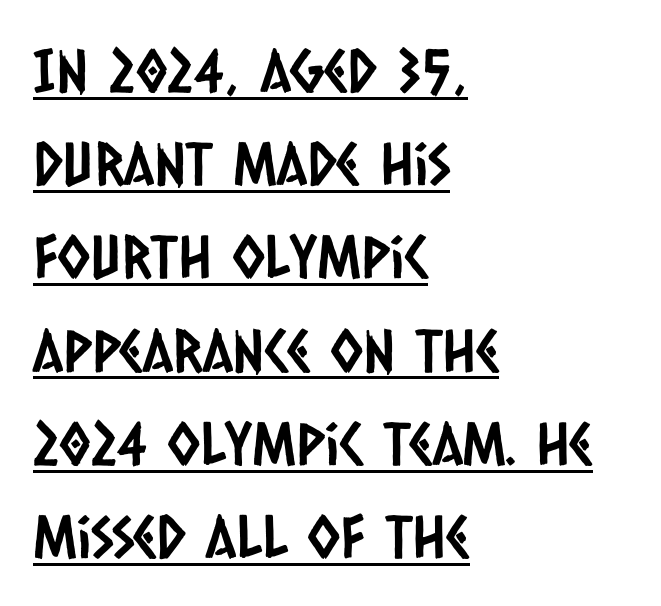
The image shows 59 px condensed sans-serif type; set left-aligned, normal line spacing (1.58x), normal letter spacing, underlined; low stroke contrast and a large x-height.
